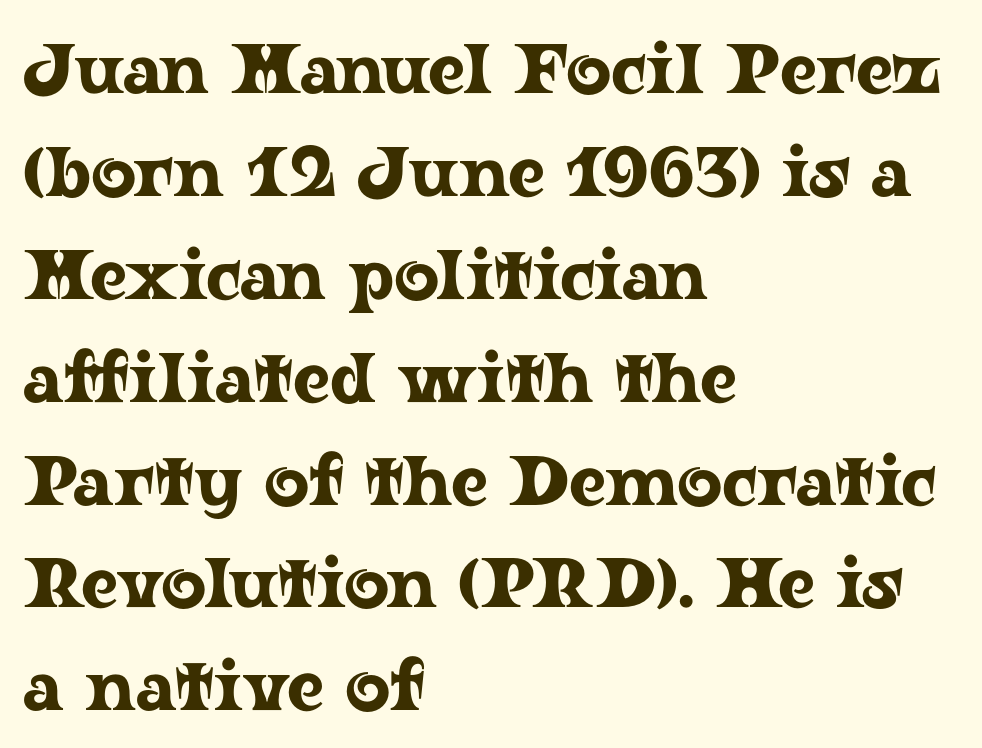
The image shows 70 px wide serif type, upright; set left-aligned, normal line spacing (1.47x), normal letter spacing, not underlined; low stroke contrast and a medium x-height.
